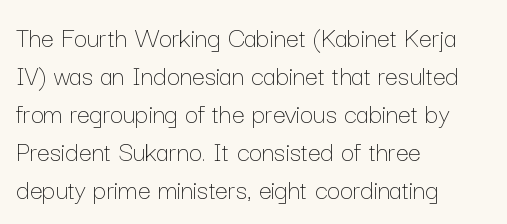
The cut favours lightness, reaching ordinary text weight at its darkest. Whoever set this chose a conventional vertical rhythm. Inter-character spacing is left at the font's built-in metrics. Nobody drew a line under any word here. Italic: no, the glyphs are upright roman.
